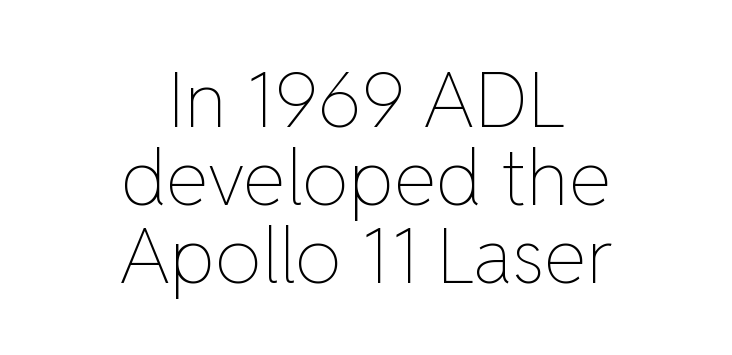
Q: Is the text bold? A: No.
Q: Is the text italic (slanted)? A: No, it is upright.
Q: Is the text underlined? A: No.
Q: How is the paragraph aligned? A: Centered.
Q: Is the spacing between letters normal or unusually wide? A: Normal.
Q: Is the spacing between lines tight, normal or loose? A: Tight.
Q: Width (condensed, normal, or wide)? A: Normal.
Q: Stroke contrast? A: Low.
Q: x-height? A: Medium.
Q: Monospaced? A: No.
